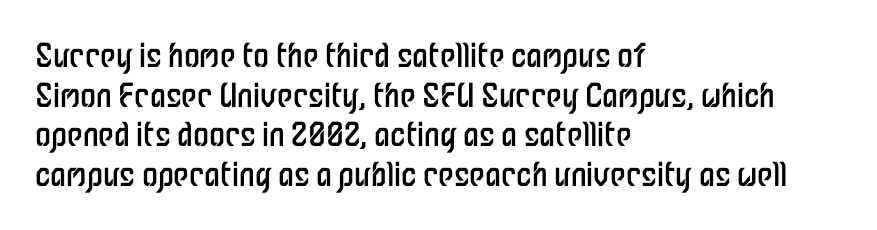
Here the glyphs are tracked normally, forming tight word shapes. Designer's note — italics off, roman on. Do the characters align in a grid? No, the font is proportional. Are there feet on the stems? There aren't — it's a sans.
